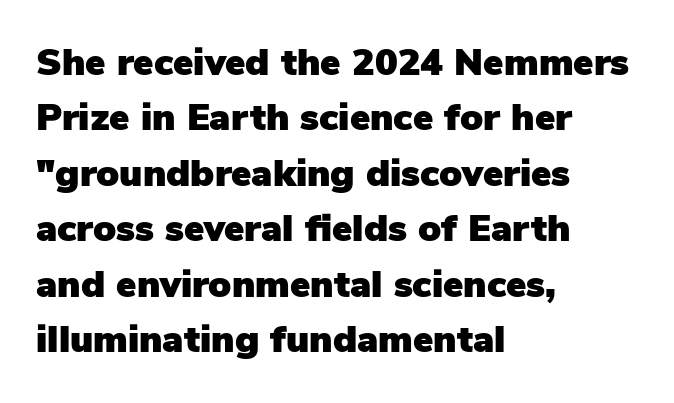
The space between consecutive lines is moderate. Classification — sans serif. The area under the type is left untouched. Compared with typical body copy, the letter spacing here is the same.
